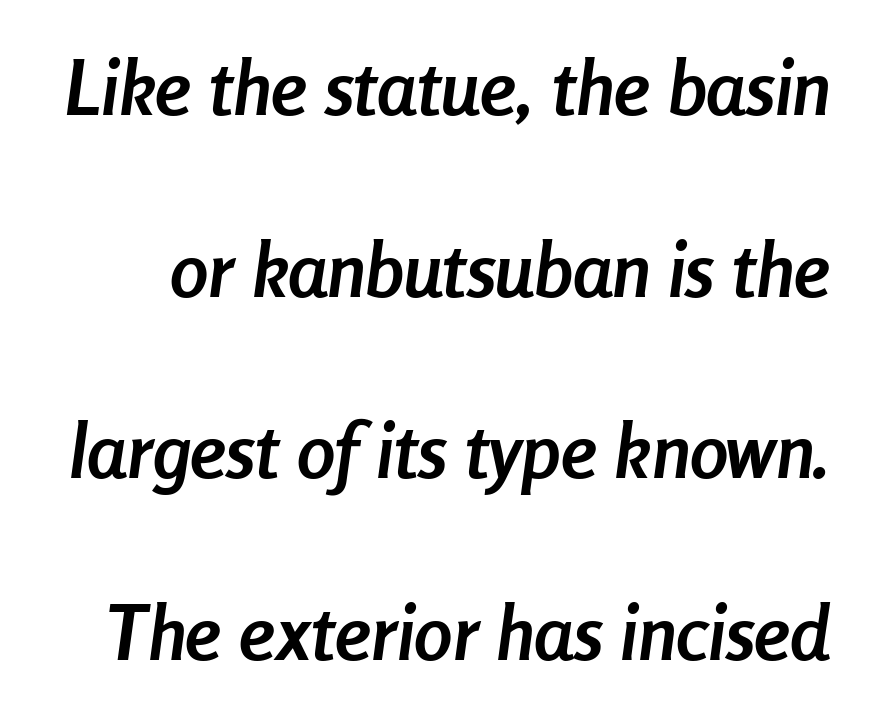
If you measured baseline to baseline, you'd find a long distance. The strokes are fattened all the way to bold. Observe the lean: these are italic letterforms. Compared with typical body copy, the letter spacing here is the same. Note the varied advance widths — an 'i' is clearly narrower than an 'm'.
